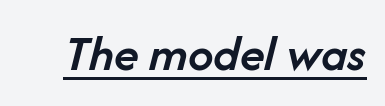
{"italic": "yes", "lean": "right", "slant_degrees": 14, "bold": "semi", "weight": "semibold", "width": "normal", "stroke_contrast": "low", "x_height": "medium", "monospaced": "no", "underline": "yes", "letter_spacing": "normal", "letter_spacing_em": 0.0, "glyph_px": 51}
